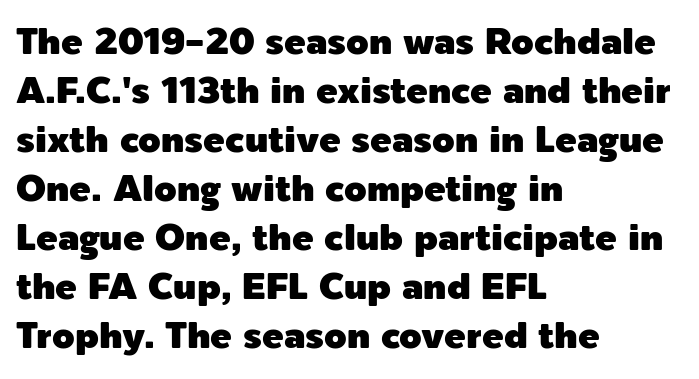
The rendering shows plain stroke endings on the letterforms — a sans-serif design. The typesetter chose a ragged-right arrangement here. Spacing verdict: proportional, widths tailored to each character. If you measured baseline to baseline, you'd find a middling distance. Do the letters lean? They stand straight. Anything drawn beneath the words? Only blank space.
